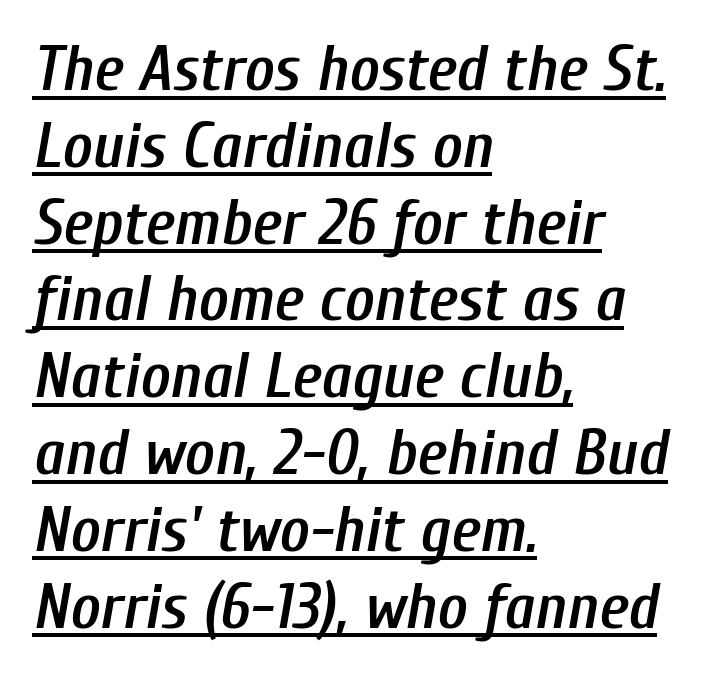
{"italic": "yes", "lean": "right", "slant_degrees": 10, "bold": "semi", "weight": "semibold", "width": "condensed", "stroke_contrast": "low", "x_height": "medium", "monospaced": "no", "underline": "yes", "align": "left", "line_spacing_ratio": 1.2, "letter_spacing": "normal", "letter_spacing_em": 0.0, "glyph_px": 64}
